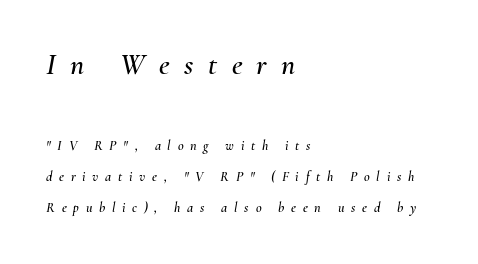
Q: Is the text italic (slanted)? A: Yes, it leans right by about 10 degrees.
Q: Is the text underlined? A: No.
Q: How is the paragraph aligned? A: Left-aligned.
Q: Is the spacing between letters normal or unusually wide? A: Unusually wide.
Q: Is the spacing between lines tight, normal or loose? A: Loose.
Q: Which block of text is set in a larger size, the first (top) or the second (bottom)? A: The first (top) one.
Q: Width (condensed, normal, or wide)? A: Normal.
Q: Stroke contrast? A: Medium.
Q: x-height? A: Small.
Q: Monospaced? A: No.
